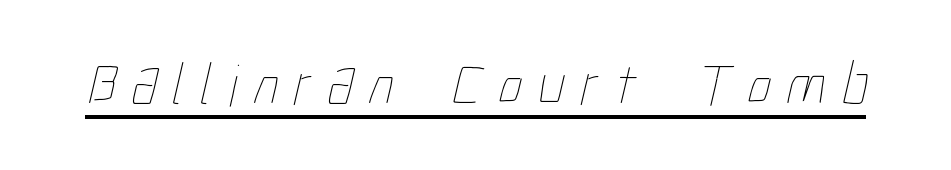
{"bold": "no", "weight": "thin", "width": "condensed", "stroke_contrast": "low", "x_height": "medium", "monospaced": "no", "underline": "yes", "letter_spacing": "wide", "letter_spacing_em": 0.27, "glyph_px": 60}
